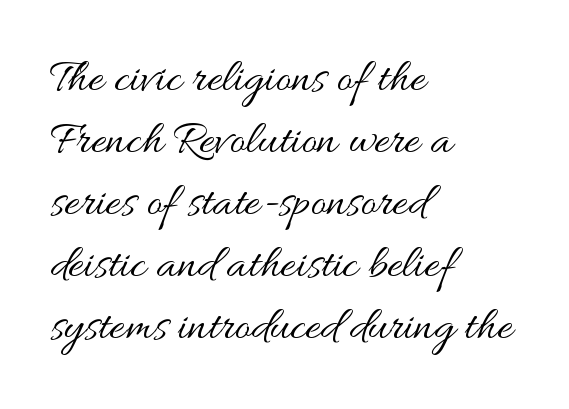
{"bold": "no", "weight": "regular", "width": "wide", "stroke_contrast": "medium", "x_height": "small", "monospaced": "no", "underline": "no", "align": "left", "line_spacing": "normal", "line_spacing_ratio": 1.29, "letter_spacing": "normal", "letter_spacing_em": 0.0, "glyph_px": 48}
